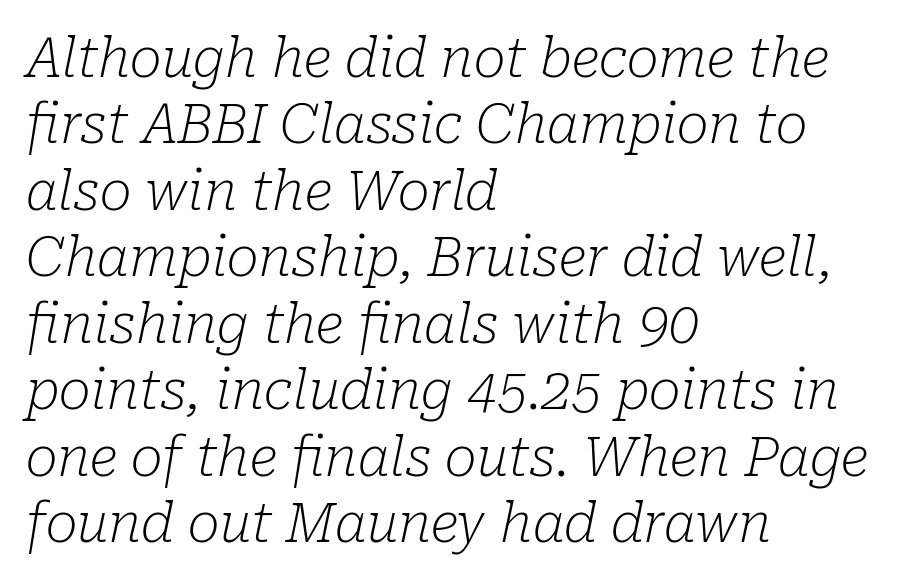
Q: Is the text bold? A: No.
Q: Is the text italic (slanted)? A: Yes, it leans right by about 10 degrees.
Q: Is the typeface a serif or a sans-serif typeface? A: Serif.
Q: Is the text underlined? A: No.
Q: How is the paragraph aligned? A: Left-aligned.
Q: Is the spacing between letters normal or unusually wide? A: Normal.
Q: Width (condensed, normal, or wide)? A: Normal.
Q: Stroke contrast? A: Low.
Q: x-height? A: Medium.
Q: Monospaced? A: No.
